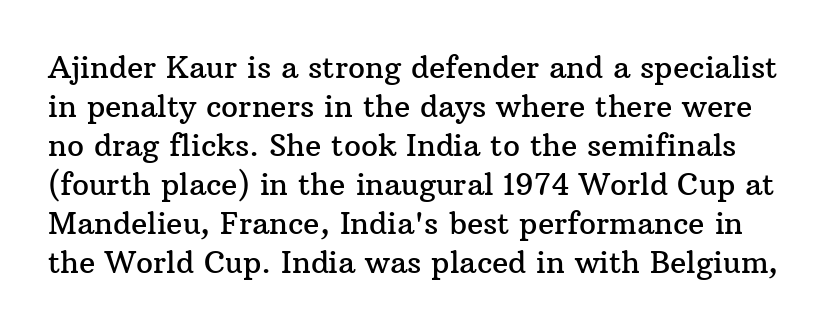
Q: Is the text italic (slanted)? A: No, it is upright.
Q: Is the typeface a serif or a sans-serif typeface? A: Serif.
Q: Is the text underlined? A: No.
Q: Is the spacing between letters normal or unusually wide? A: Normal.
Q: Is the spacing between lines tight, normal or loose? A: Normal.
Q: Width (condensed, normal, or wide)? A: Normal.
Q: Stroke contrast? A: Medium.
Q: x-height? A: Medium.
Q: Monospaced? A: No.
